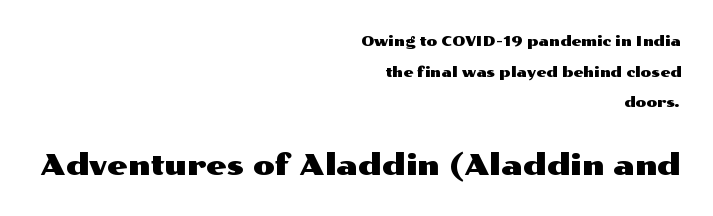
{"serif": "no", "italic": "no", "width": "wide", "stroke_contrast": "medium", "x_height": "medium", "monospaced": "no", "underline": "no", "align": "right", "line_spacing": "loose", "line_spacing_ratio": 2.19, "letter_spacing": "normal", "letter_spacing_em": 0.0, "larger_block": "second", "size_ratio": 2.07, "glyph_px": 29}
